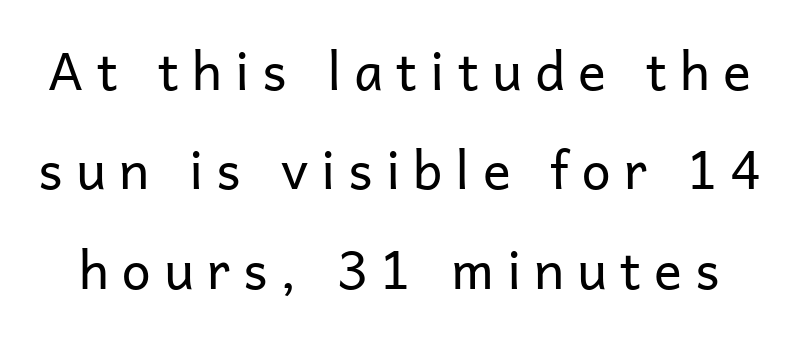
{"serif": "no", "italic": "no", "bold": "no", "weight": "regular", "width": "normal", "stroke_contrast": "low", "x_height": "medium", "monospaced": "no", "underline": "no", "line_spacing": "loose", "line_spacing_ratio": 1.91, "letter_spacing": "wide", "letter_spacing_em": 0.25, "glyph_px": 52}
